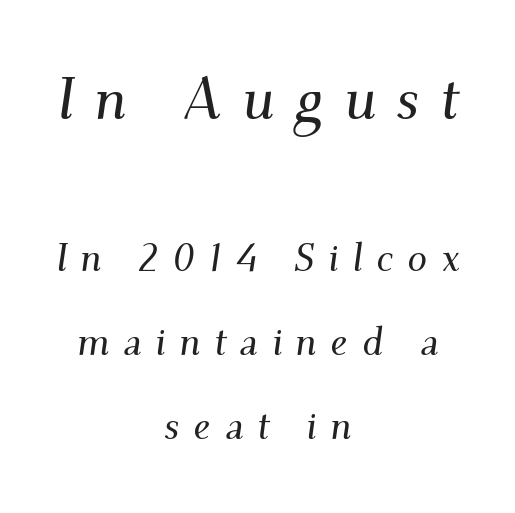
Q: Is the text italic (slanted)? A: Yes, it leans right by about 9 degrees.
Q: Is the typeface a serif or a sans-serif typeface? A: Serif.
Q: Is the text underlined? A: No.
Q: How is the paragraph aligned? A: Centered.
Q: Is the spacing between letters normal or unusually wide? A: Unusually wide.
Q: Is the spacing between lines tight, normal or loose? A: Loose.
Q: Which block of text is set in a larger size, the first (top) or the second (bottom)? A: The first (top) one.
Q: Width (condensed, normal, or wide)? A: Normal.
Q: Stroke contrast? A: Medium.
Q: x-height? A: Small.
Q: Monospaced? A: No.
